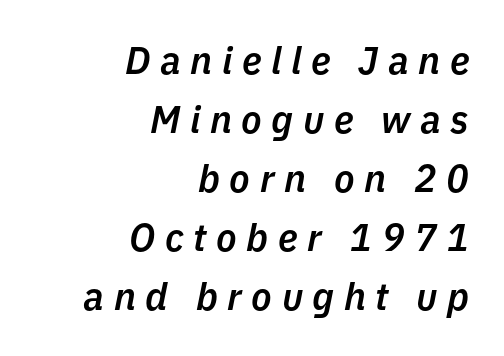
The space directly below the letters is spotless. The rag falls on the left side of this text block. Compared with ordinary roman type, these characters are visibly tilted. The rendering uses a moderate line-height, typical for paragraphs.
